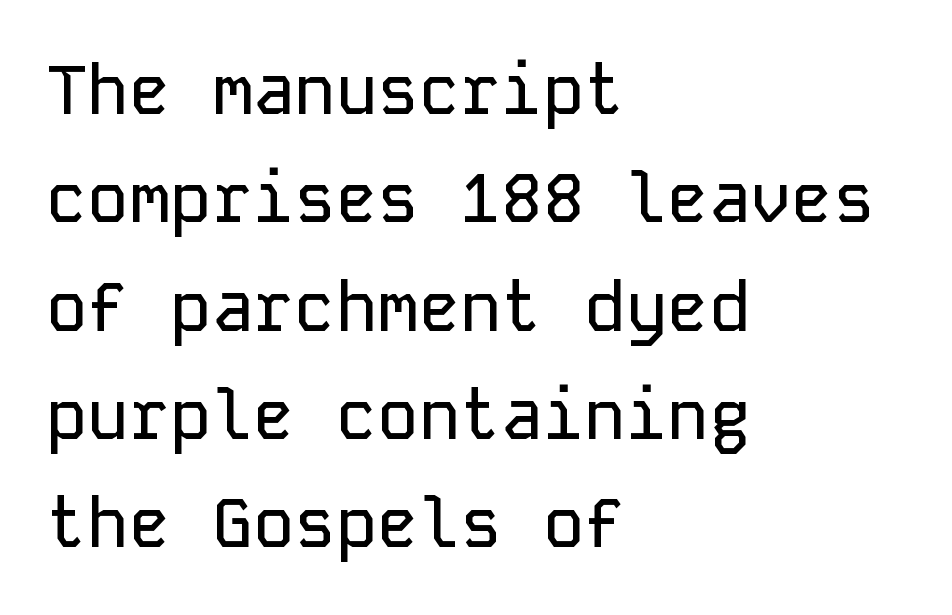
Q: Is the text italic (slanted)? A: No, it is upright.
Q: Is the typeface a serif or a sans-serif typeface? A: Sans-serif.
Q: Is the text underlined? A: No.
Q: How is the paragraph aligned? A: Left-aligned.
Q: Is the spacing between letters normal or unusually wide? A: Normal.
Q: Is the spacing between lines tight, normal or loose? A: Normal.
Q: Width (condensed, normal, or wide)? A: Normal.
Q: Stroke contrast? A: Low.
Q: x-height? A: Medium.
Q: Monospaced? A: Yes.
